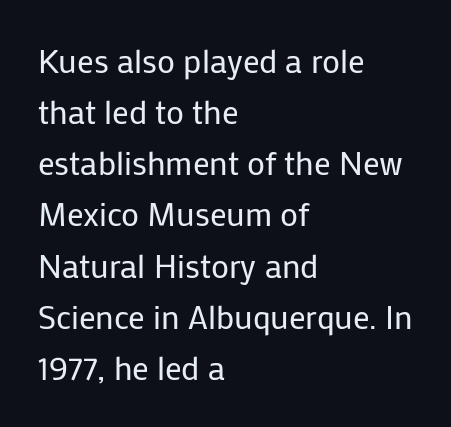
The lines sit at an ordinary, default distance from one another. The strip under each line holds only bare page. The type sits square on the baseline with zero lean. The typeface chosen for these lines omits serifs. The paragraph shown leans on its left margin. You could call the tracking neutral — neither tight nor loose.
